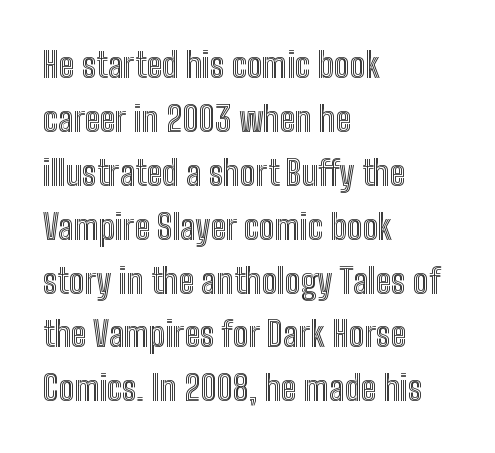
{"italic": "no", "width": "condensed", "x_height": "medium", "monospaced": "no", "underline": "no", "align": "left", "line_spacing": "normal", "line_spacing_ratio": 1.54, "letter_spacing": "normal", "letter_spacing_em": 0.0, "glyph_px": 35}
